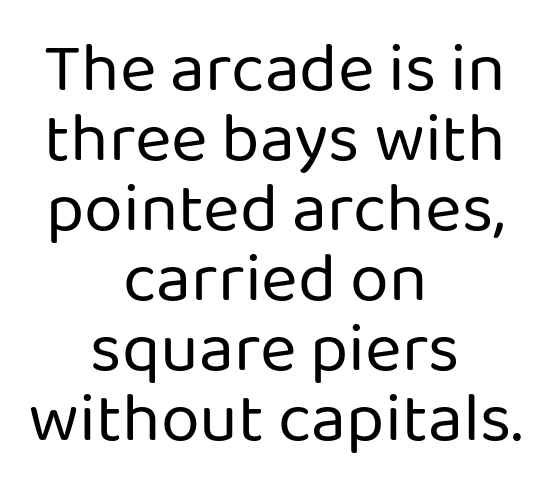
{"serif": "no", "italic": "no", "bold": "no", "weight": "regular", "width": "normal", "stroke_contrast": "low", "x_height": "medium", "monospaced": "no", "underline": "no", "align": "center", "line_spacing": "tight", "line_spacing_ratio": 1.0, "letter_spacing": "normal", "letter_spacing_em": 0.0, "glyph_px": 70}
